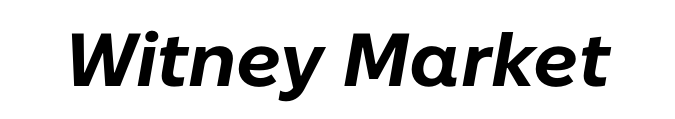
{"italic": "yes", "lean": "right", "slant_degrees": 10, "bold": "yes", "weight": "bold", "width": "normal", "stroke_contrast": "low", "x_height": "medium", "monospaced": "no", "underline": "no", "letter_spacing": "normal", "letter_spacing_em": 0.0, "glyph_px": 75}
